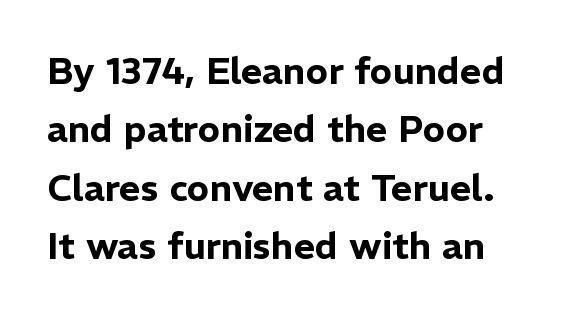
{"serif": "no", "italic": "no", "width": "normal", "stroke_contrast": "low", "x_height": "medium", "monospaced": "no", "underline": "no", "line_spacing": "normal", "line_spacing_ratio": 1.58, "letter_spacing": "normal", "letter_spacing_em": 0.0, "glyph_px": 37}
